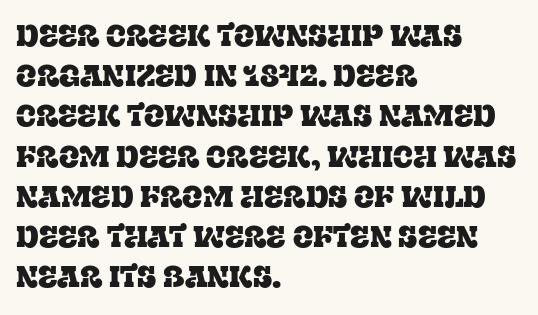
Font category for this specimen: serif. Letter spacing: default. Quick note: interline space is typical. A bare baseline throughout the passage. Posture: straight, roman, zero tilt. One-word summary of the alignment: left.
